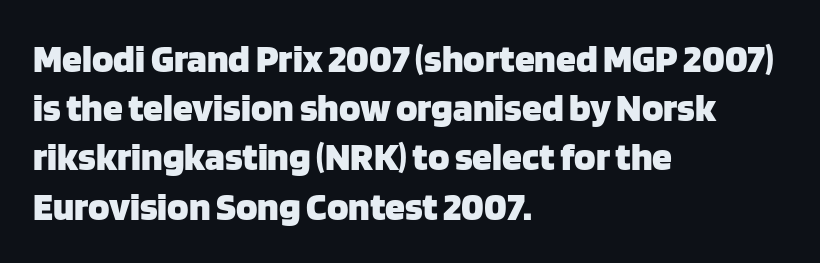
The image shows 40 px heavy sans-serif type, upright; set left-aligned, line spacing 1.23x, normal letter spacing, not underlined; low stroke contrast and a large x-height.
